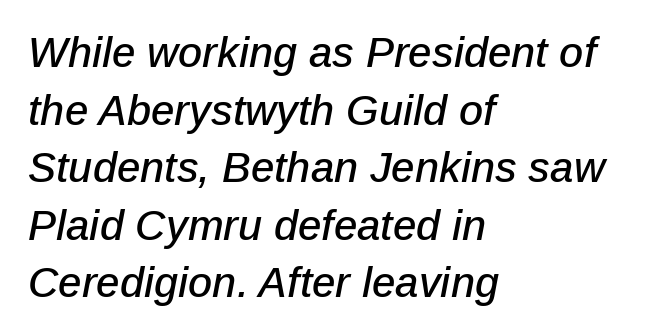
Q: Is the text italic (slanted)? A: Yes, it leans right by about 12 degrees.
Q: Is the text underlined? A: No.
Q: How is the paragraph aligned? A: Left-aligned.
Q: Is the spacing between letters normal or unusually wide? A: Normal.
Q: Is the spacing between lines tight, normal or loose? A: Normal.
Q: Width (condensed, normal, or wide)? A: Normal.
Q: Stroke contrast? A: Low.
Q: x-height? A: Medium.
Q: Monospaced? A: No.
